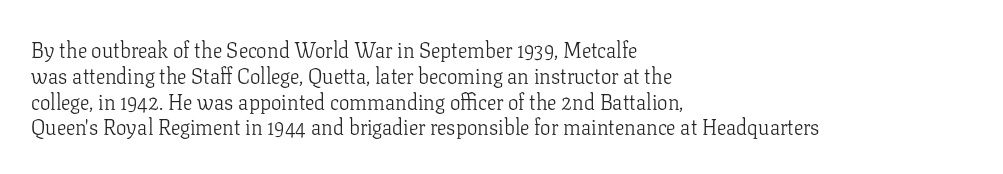
The image shows 21 px text type, upright; set left-aligned, line spacing 1.23x, normal letter spacing, not underlined.
